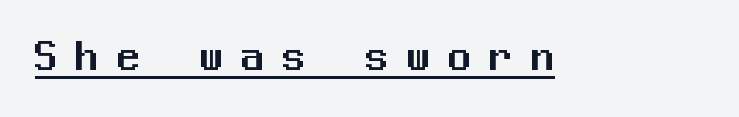
{"serif": "no", "italic": "no", "width": "normal", "stroke_contrast": "medium", "x_height": "medium", "monospaced": "yes", "underline": "yes", "letter_spacing": "wide", "letter_spacing_em": 0.4, "glyph_px": 46}
